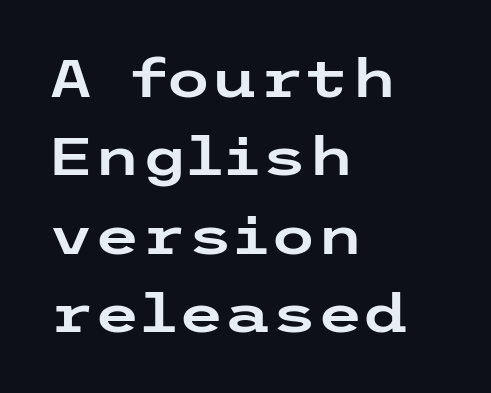
The image shows 53 px wide sans-serif type, upright; set left-aligned, normal line spacing (1.48x), normal letter spacing, not underlined; low stroke contrast and a medium x-height.
